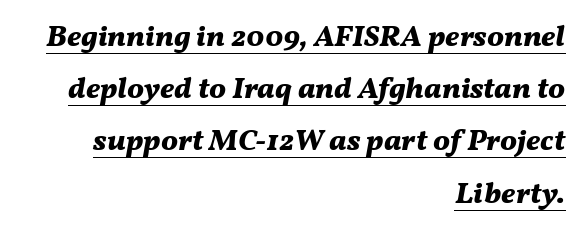
A dark, heavy texture on the line: the type is bold. Yep, that's italic — everything's leaning. Default kerning and tracking; the words read as compact shapes. The rendering anchors every line to the right-hand side. The face used here is proportionally spaced, like ordinary book or web type.
